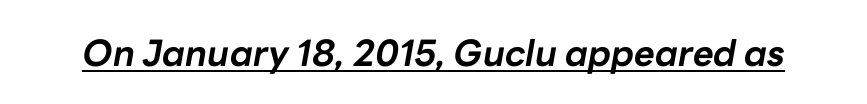
Nobody touched the tracking dial on this one. Descenders here cross a horizontal rule under the line. Heavy-handed strokes throughout: this text is bold. Would a proofreader flag this as italicized? Yes. Here the designer chose a conventional face with non-uniform glyph widths.
